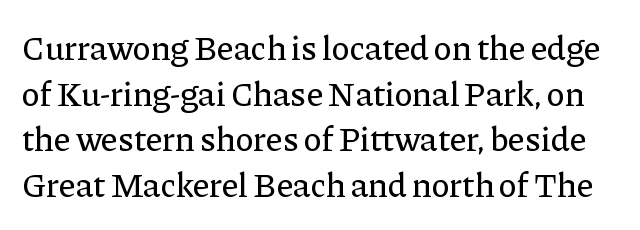
Caption: standard tracking, unaltered. Serifs: yes, visible at the terminals of the letterforms. When letters stand straight like this, we call the style roman or upright. The passage shown is typed in a proportional face where columns would drift. Underline: absent.
